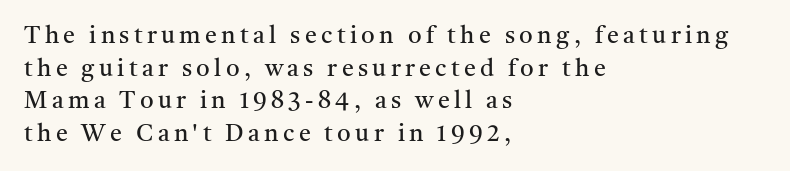
{"italic": "no", "bold": "no", "underline": "no", "align": "left", "line_spacing": "normal", "line_spacing_ratio": 1.36, "glyph_px": 24}
